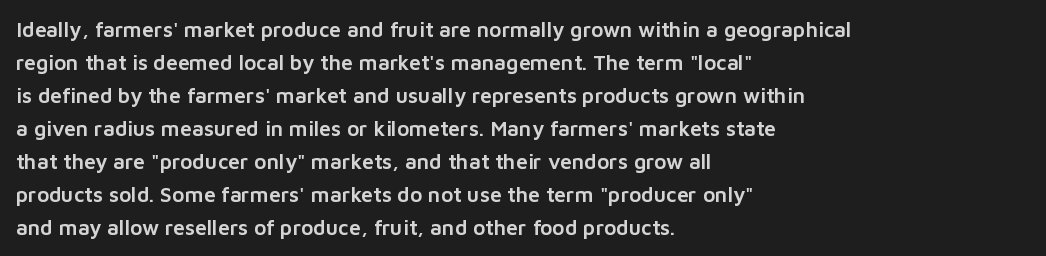
Q: Is the text italic (slanted)? A: No, it is upright.
Q: Is the text underlined? A: No.
Q: How is the paragraph aligned? A: Left-aligned.
Q: Is the spacing between letters normal or unusually wide? A: Normal.
Q: Is the spacing between lines tight, normal or loose? A: Normal.
